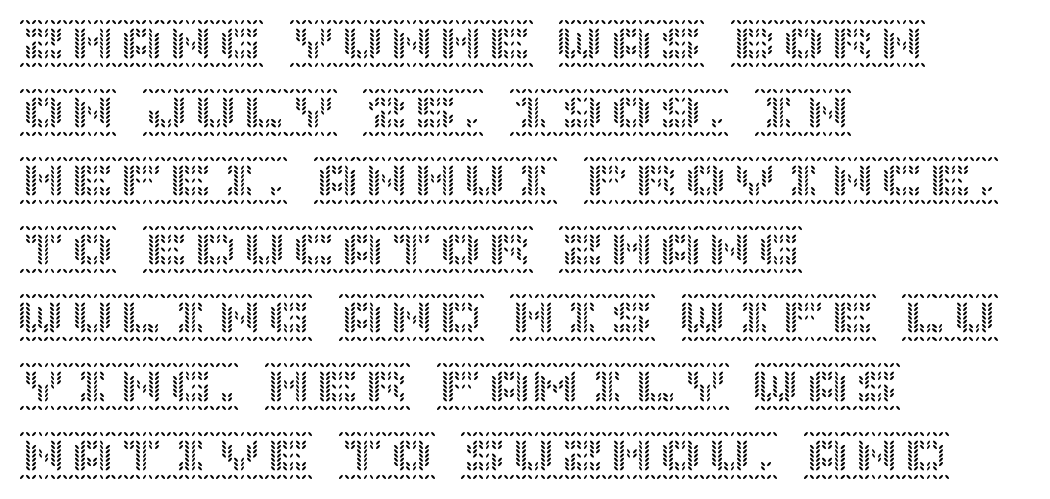
{"italic": "no", "width": "normal", "x_height": "large", "underline": "no", "align": "left", "line_spacing": "normal", "line_spacing_ratio": 1.4, "letter_spacing": "normal", "letter_spacing_em": 0.0, "glyph_px": 49}
